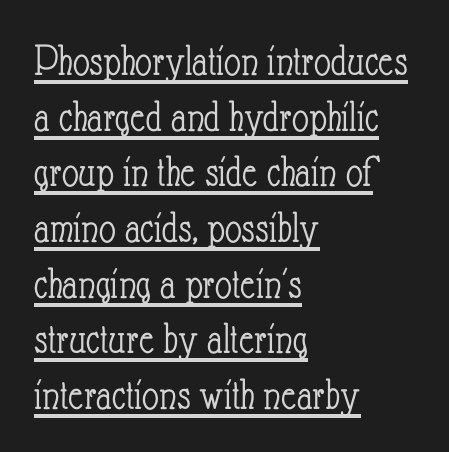
The image shows 46 px light, condensed type, upright; set left-aligned, line spacing 1.21x, normal letter spacing, underlined; low stroke contrast and a small x-height.
